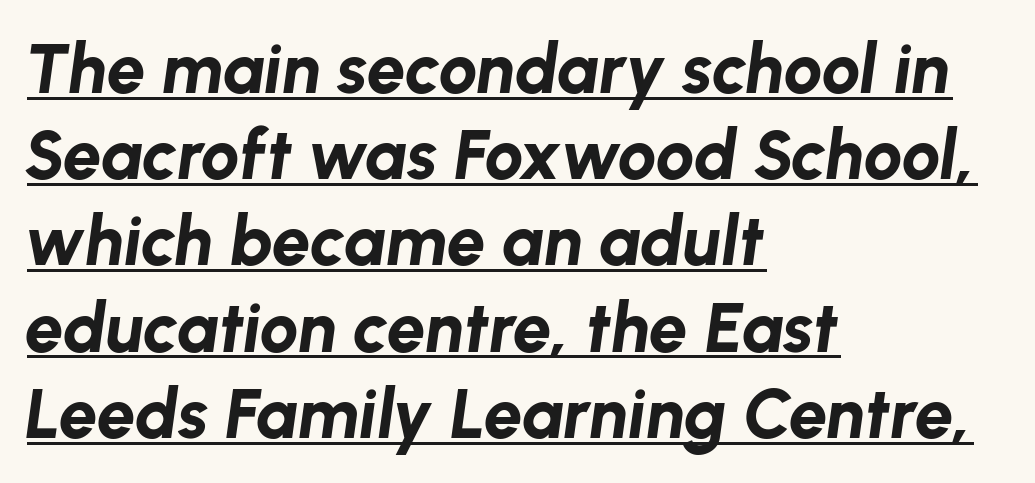
Glance below the letters and you will spot a drawn line. Notice how the stems are inclined rather than vertical — that's the hallmark of italics. Here the designer chose a conventional face with non-uniform glyph widths. The paragraph has a hard left edge and a soft right edge. Students, note that the glyphs here touch the page at normal intervals. Typographic density is high because the face is bold.
